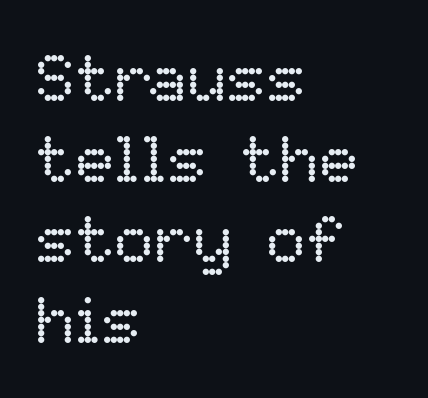
Q: Is the text bold? A: No.
Q: Is the text italic (slanted)? A: No, it is upright.
Q: Is the text underlined? A: No.
Q: How is the paragraph aligned? A: Left-aligned.
Q: Is the spacing between letters normal or unusually wide? A: Normal.
Q: Width (condensed, normal, or wide)? A: Normal.
Q: Stroke contrast? A: Low.
Q: x-height? A: Medium.
Q: Monospaced? A: No.
